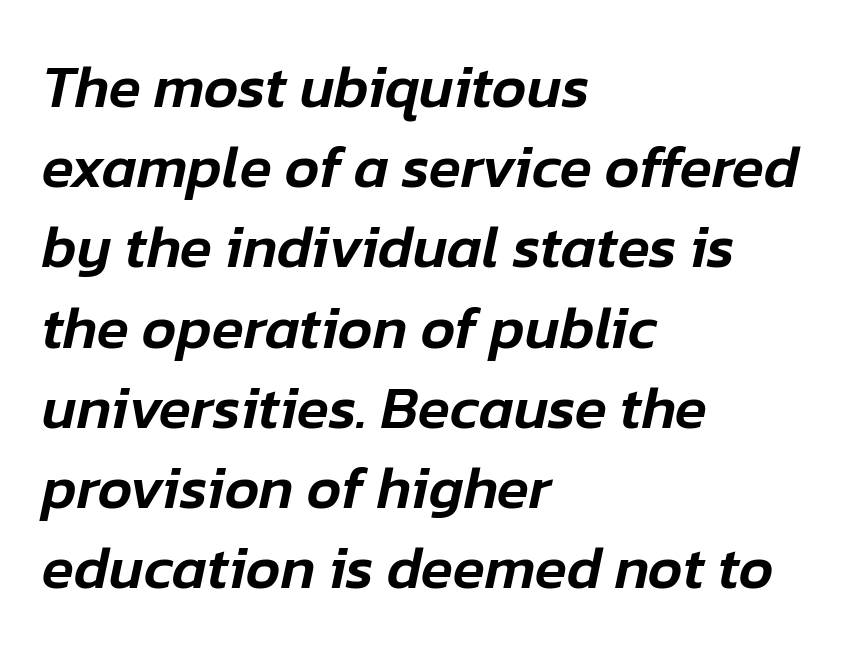
The glyphs are unaccompanied by any horizontal stroke below them. The letters advance in unequal steps, a hallmark of proportional type. Students, note that the glyphs here touch the page at normal intervals. Observe the lean: these are italic letterforms. Each line starts at the same left margin while the right side varies. Whoever set this chose a conventional vertical rhythm.
